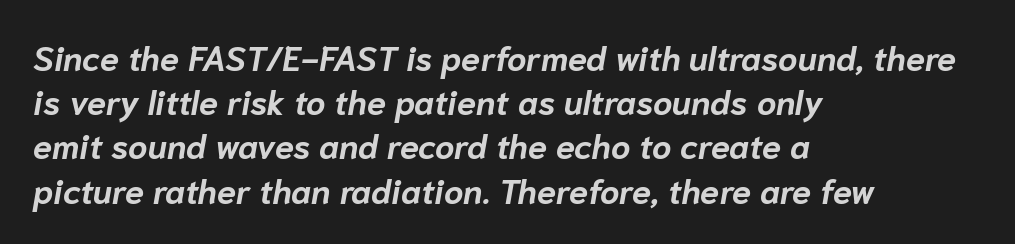
Q: Is the text bold? A: Yes.
Q: Is the text italic (slanted)? A: Yes, it leans right by about 10 degrees.
Q: Is the text underlined? A: No.
Q: How is the paragraph aligned? A: Left-aligned.
Q: Is the spacing between letters normal or unusually wide? A: Normal.
Q: Is the spacing between lines tight, normal or loose? A: Normal.
Q: Width (condensed, normal, or wide)? A: Normal.
Q: Stroke contrast? A: Low.
Q: x-height? A: Medium.
Q: Monospaced? A: No.
